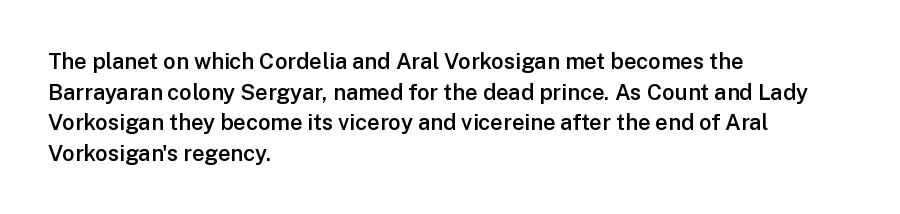
{"italic": "no", "bold": "semi", "underline": "no", "align": "left", "line_spacing": "normal", "line_spacing_ratio": 1.39, "letter_spacing": "normal", "letter_spacing_em": 0.0, "glyph_px": 22}
